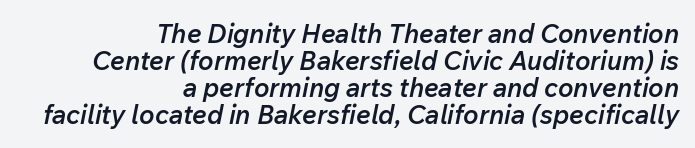
The face used here has a pronounced slope to its letters. Interline gaps are noticeably narrow in this sample. Decoration check: the copy has no underline. These lines stack with their right ends in a neat column. These words are printed semibold, heavier than regular yet not bold. Students, note that the glyphs here touch the page at normal intervals.
